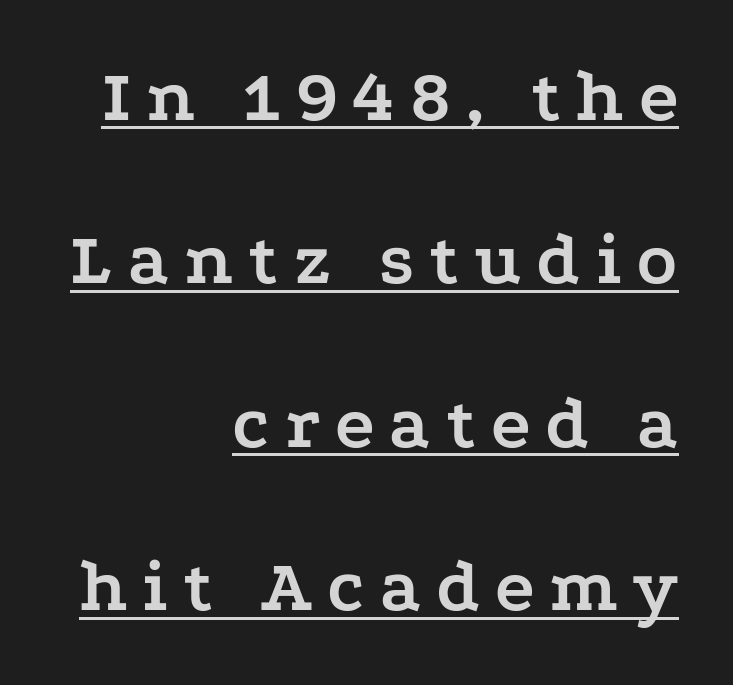
Q: Is the text bold? A: Yes.
Q: Is the text italic (slanted)? A: No, it is upright.
Q: Is the typeface a serif or a sans-serif typeface? A: Serif.
Q: Is the text underlined? A: Yes.
Q: How is the paragraph aligned? A: Right-aligned.
Q: Is the spacing between letters normal or unusually wide? A: Unusually wide.
Q: Is the spacing between lines tight, normal or loose? A: Loose.
Q: Width (condensed, normal, or wide)? A: Wide.
Q: Stroke contrast? A: Low.
Q: x-height? A: Medium.
Q: Monospaced? A: No.
